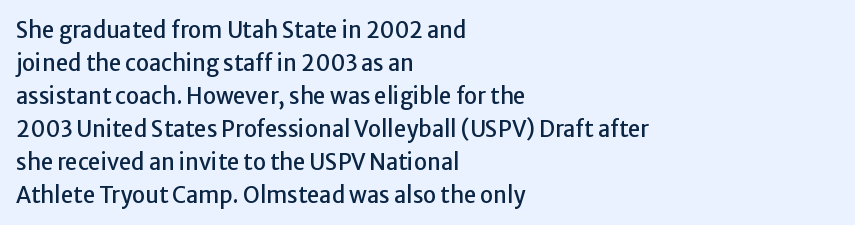
A clean baseline with only descenders dipping below it. Standard letterfit; no display-style spreading of the glyphs. Notice how descenders clear the ascenders below comfortably — that's standard leading. It's the straight-up-and-down kind of type. Does the copy run flush right? No — it runs flush left.
